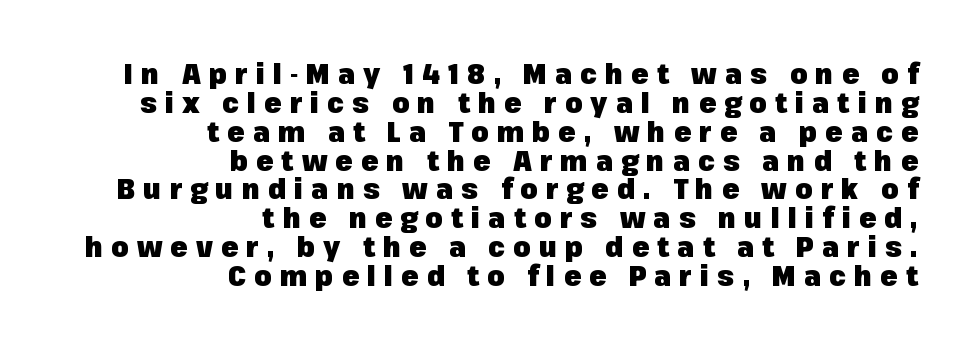
Q: Is the text bold? A: Yes.
Q: Is the text italic (slanted)? A: No, it is upright.
Q: Is the typeface a serif or a sans-serif typeface? A: Sans-serif.
Q: Is the text underlined? A: No.
Q: How is the paragraph aligned? A: Right-aligned.
Q: Is the spacing between letters normal or unusually wide? A: Unusually wide.
Q: Is the spacing between lines tight, normal or loose? A: Tight.
Q: Width (condensed, normal, or wide)? A: Normal.
Q: Stroke contrast? A: Low.
Q: x-height? A: Medium.
Q: Monospaced? A: No.
